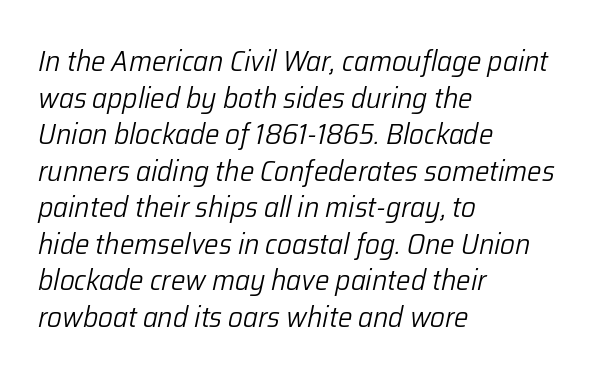
Has an underline been added? It has not. These lines were composed using italics. Typeset ragged right — the left edge is the straight one. This is not heavy type; no bold has been used. A typesetter would call this leading conventional body-copy spacing. The letters sit at their default tracking, neither squeezed nor spread.
